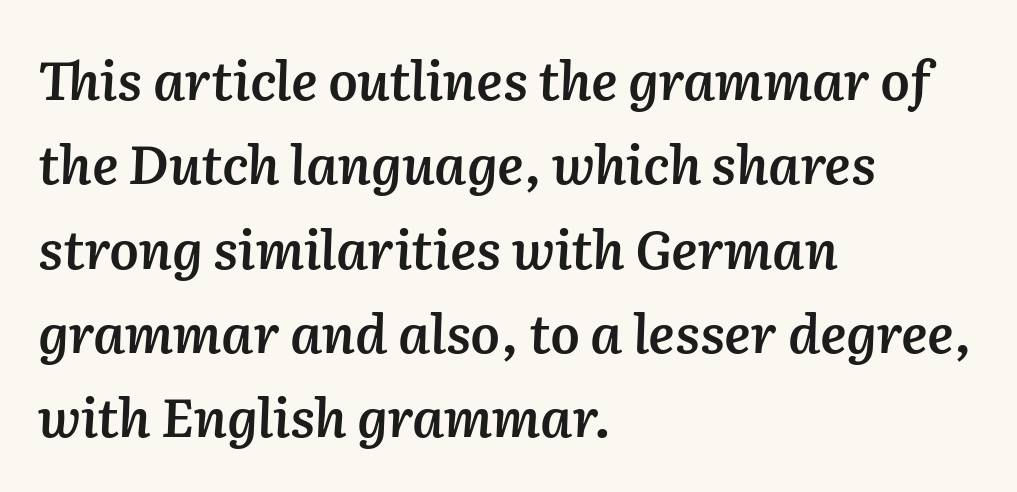
Q: Is the text bold? A: Semi-bold.
Q: Is the text italic (slanted)? A: Yes, it leans right by about 2 degrees.
Q: Is the text underlined? A: No.
Q: How is the paragraph aligned? A: Left-aligned.
Q: Is the spacing between letters normal or unusually wide? A: Normal.
Q: Is the spacing between lines tight, normal or loose? A: Normal.
Q: Width (condensed, normal, or wide)? A: Normal.
Q: Stroke contrast? A: Medium.
Q: x-height? A: Medium.
Q: Monospaced? A: No.
